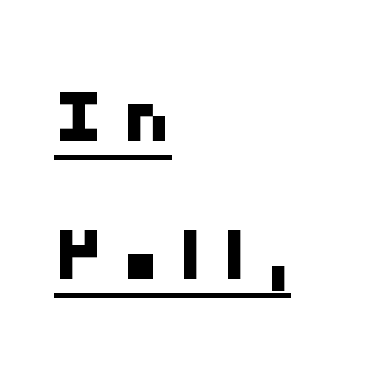
Characters follow at a spacing far wider than the type designer built in. Glance below the letters and you will spot a drawn line. No feet cap the strokes, marking this as sans-serif type. Casual observation: everything's shoved over to the left.
